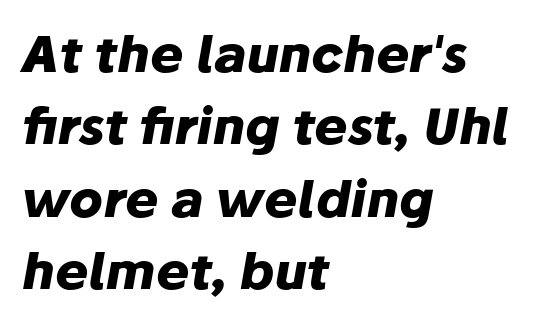
{"italic": "yes", "lean": "right", "slant_degrees": 10, "bold": "yes", "weight": "heavy", "width": "normal", "stroke_contrast": "low", "x_height": "medium", "monospaced": "no", "underline": "no", "align": "left", "line_spacing": "normal", "line_spacing_ratio": 1.45, "letter_spacing": "normal", "letter_spacing_em": 0.0, "glyph_px": 50}
